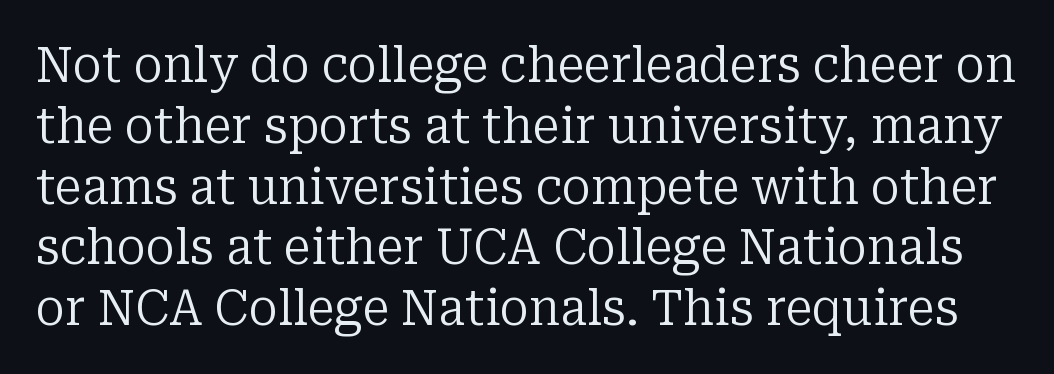
Q: Is the text bold? A: No.
Q: Is the text italic (slanted)? A: No, it is upright.
Q: Is the typeface a serif or a sans-serif typeface? A: Serif.
Q: Is the text underlined? A: No.
Q: Is the spacing between letters normal or unusually wide? A: Normal.
Q: Width (condensed, normal, or wide)? A: Normal.
Q: Stroke contrast? A: Low.
Q: x-height? A: Medium.
Q: Monospaced? A: No.
